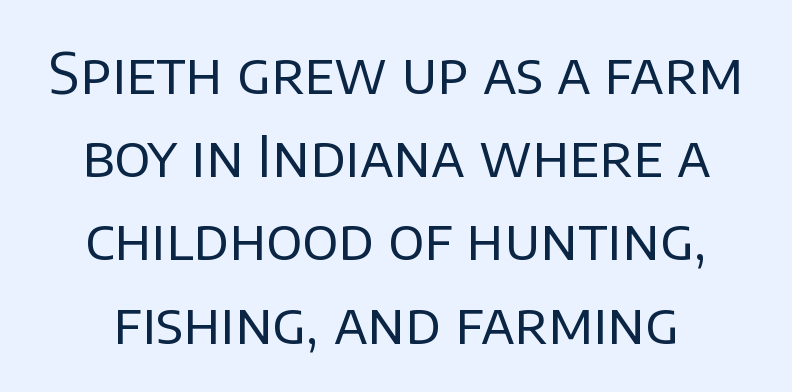
Heft: none added — not bold. Look at the bottom of the vertical strokes: they stop flat, with no serifs. The string is rendered with underlining switched off. The letterforms sit shoulder to shoulder at normal distance. Is there any slant? The stems are plumb. How would I describe the line gaps? Plain and ordinary.
